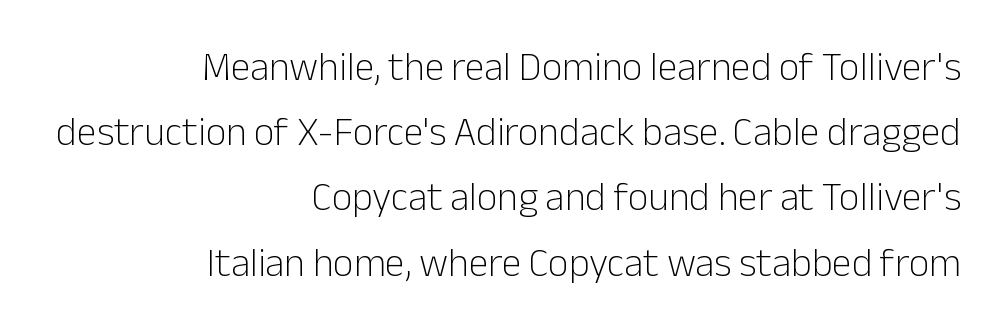
{"serif": "no", "italic": "no", "bold": "no", "weight": "light", "width": "normal", "stroke_contrast": "low", "x_height": "medium", "monospaced": "no", "underline": "no", "align": "right", "line_spacing": "normal", "line_spacing_ratio": 1.63, "letter_spacing": "normal", "letter_spacing_em": 0.0, "glyph_px": 40}
